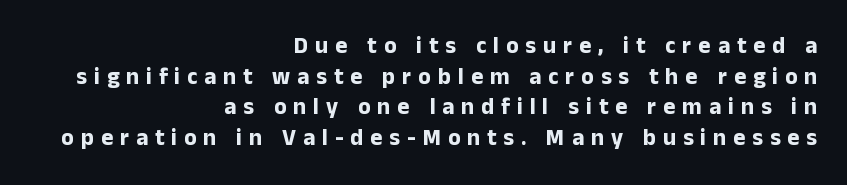
The rendering uses a moderate line-height, typical for paragraphs. The words here are not underlined. Weight: bold. A student would call this right alignment; a typographer would say flush right, rag left.
